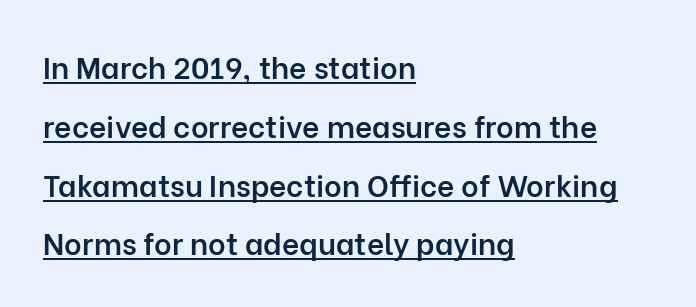
The image shows 30 px semibold sans-serif type, upright; set left-aligned, loose line spacing (1.96x), normal letter spacing, underlined; low stroke contrast and a medium x-height.
